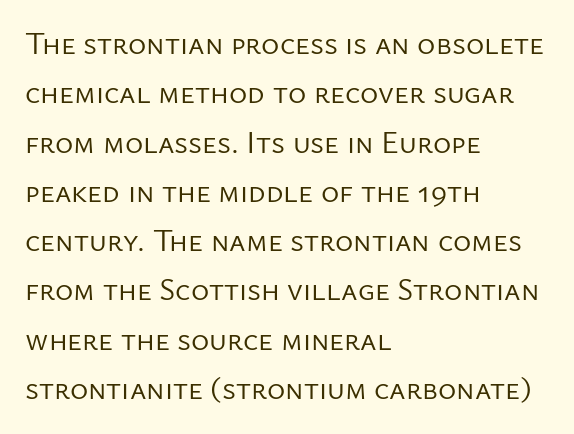
{"serif": "no", "italic": "no", "bold": "no", "weight": "regular", "width": "normal", "stroke_contrast": "low", "x_height": "medium", "monospaced": "no", "underline": "no", "align": "left", "line_spacing": "normal", "line_spacing_ratio": 1.59, "letter_spacing": "normal", "letter_spacing_em": 0.0, "glyph_px": 31}
